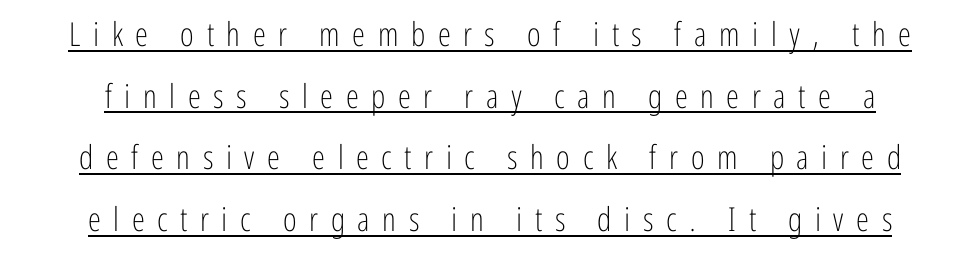
The image shows 33 px light, condensed sans-serif type, upright; set centered, line spacing 1.87x, unusually wide letter spacing (+0.38 em), underlined; low stroke contrast and a medium x-height.
